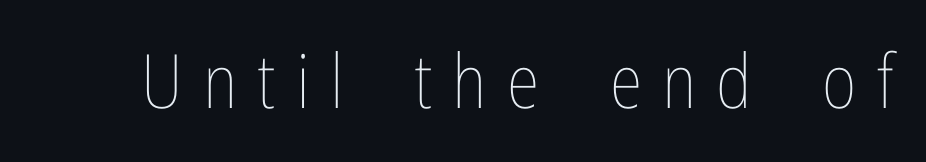
The image shows 75 px thin, condensed type, upright; set unusually wide letter spacing (+0.27 em), not underlined; low stroke contrast and a medium x-height.
